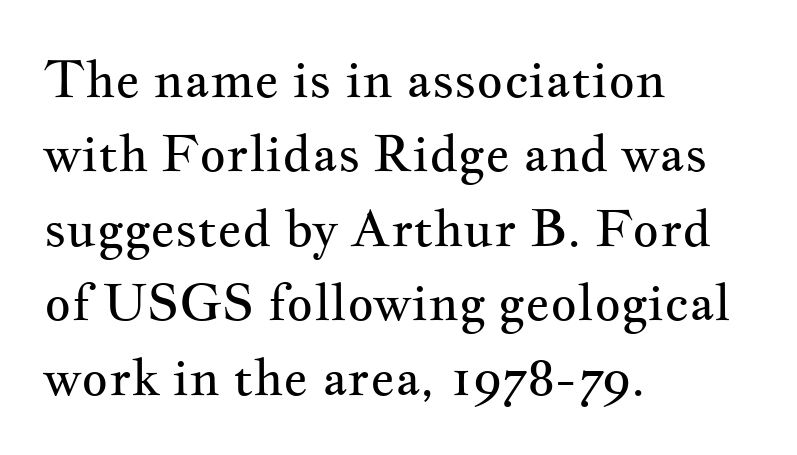
The image shows 51 px regular-weight, wide serif type, upright; set left-aligned, normal line spacing (1.46x), normal letter spacing, not underlined; medium stroke contrast and a small x-height.
